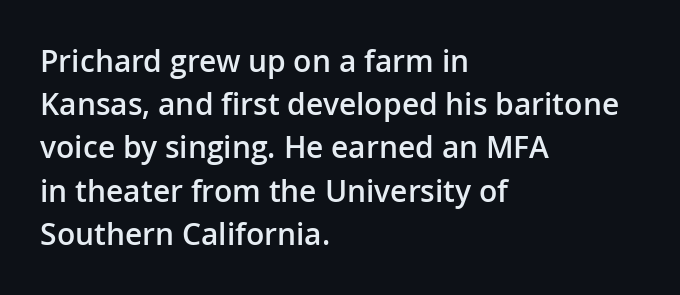
Q: Is the text bold? A: Semi-bold.
Q: Is the text italic (slanted)? A: No, it is upright.
Q: Is the typeface a serif or a sans-serif typeface? A: Sans-serif.
Q: Is the text underlined? A: No.
Q: How is the paragraph aligned? A: Left-aligned.
Q: Is the spacing between letters normal or unusually wide? A: Normal.
Q: Is the spacing between lines tight, normal or loose? A: Normal.
Q: Width (condensed, normal, or wide)? A: Normal.
Q: Stroke contrast? A: Low.
Q: x-height? A: Medium.
Q: Monospaced? A: No.
